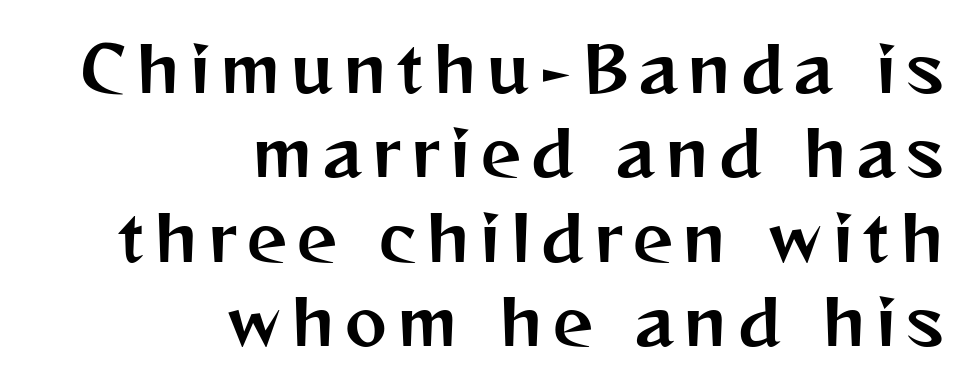
Q: Is the text italic (slanted)? A: No, it is upright.
Q: Is the typeface a serif or a sans-serif typeface? A: Sans-serif.
Q: Is the text underlined? A: No.
Q: How is the paragraph aligned? A: Right-aligned.
Q: Is the spacing between lines tight, normal or loose? A: Normal.
Q: Width (condensed, normal, or wide)? A: Normal.
Q: Stroke contrast? A: Medium.
Q: x-height? A: Medium.
Q: Monospaced? A: No.
